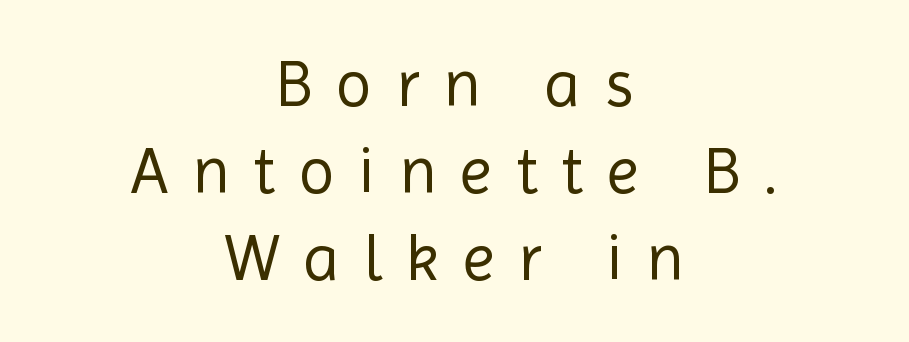
{"serif": "no", "italic": "no", "bold": "no", "weight": "regular", "width": "normal", "x_height": "medium", "monospaced": "no", "underline": "no", "align": "center", "line_spacing": "normal", "line_spacing_ratio": 1.32, "letter_spacing": "wide", "letter_spacing_em": 0.36, "glyph_px": 66}
